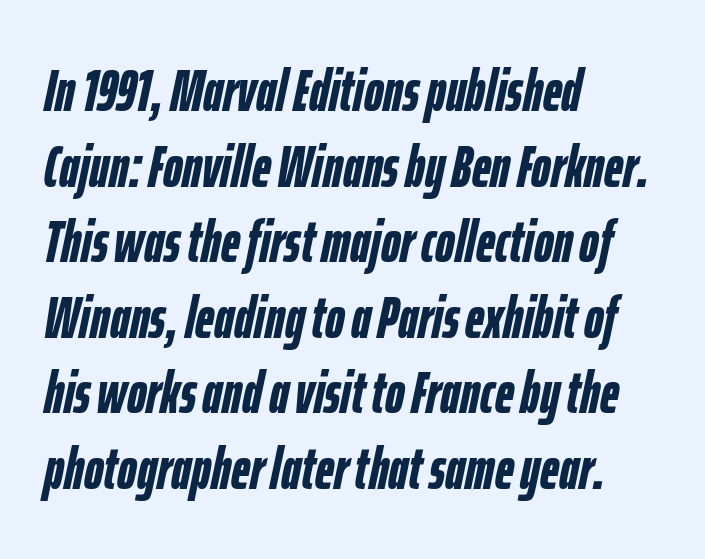
{"italic": "yes", "lean": "right", "slant_degrees": 12, "bold": "yes", "weight": "semibold", "width": "condensed", "stroke_contrast": "low", "x_height": "medium", "monospaced": "no", "underline": "no", "align": "left", "line_spacing": "normal", "line_spacing_ratio": 1.28, "letter_spacing": "normal", "letter_spacing_em": 0.0, "glyph_px": 59}
